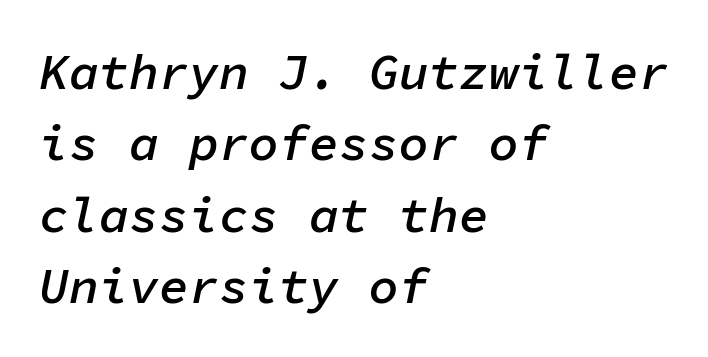
The image shows 50 px semibold type, italic (leaning right), monospaced; set left-aligned, normal line spacing (1.43x), normal letter spacing, not underlined; low stroke contrast and a medium x-height.
